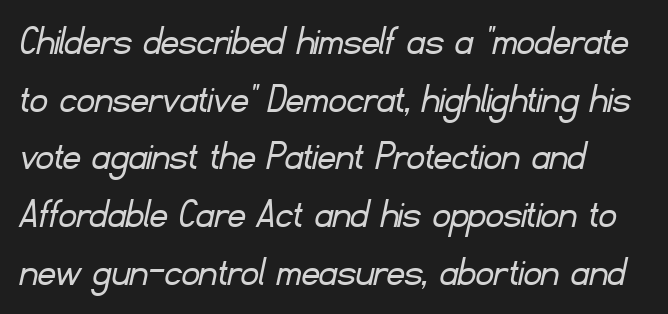
The image shows 44 px light sans-serif type; set left-aligned, normal line spacing (1.31x), normal letter spacing, not underlined; low stroke contrast and a small x-height.
